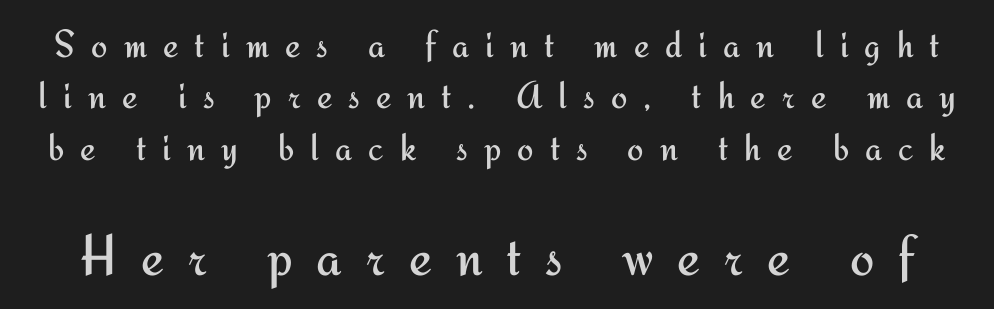
Stroke thickness stays within the range of a standard reading face or lighter. Type without underlining. Caption: expanded tracking, letters set apart. Font category for this specimen: sans-serif. The lines sit at an ordinary, default distance from one another.
